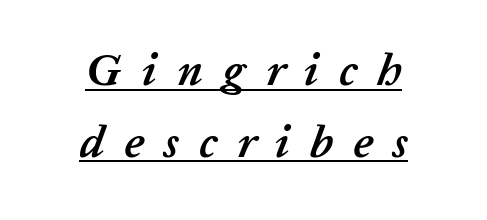
The image shows 45 px semibold type, italic (leaning right); set normal line spacing (1.59x), unusually wide letter spacing (+0.44 em), underlined; low stroke contrast and a medium x-height.
